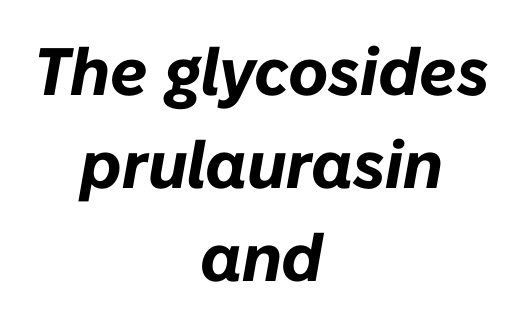
{"italic": "yes", "lean": "right", "slant_degrees": 10, "bold": "yes", "weight": "bold", "width": "normal", "stroke_contrast": "low", "x_height": "medium", "monospaced": "no", "underline": "no", "align": "center", "line_spacing": "normal", "line_spacing_ratio": 1.39, "letter_spacing": "normal", "letter_spacing_em": 0.0, "glyph_px": 67}
